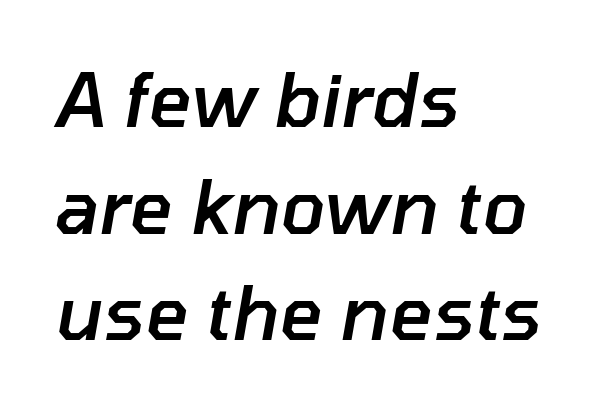
The image shows 74 px semibold type, italic (leaning right); set left-aligned, normal line spacing (1.44x), normal letter spacing, not underlined; low stroke contrast and a medium x-height.
